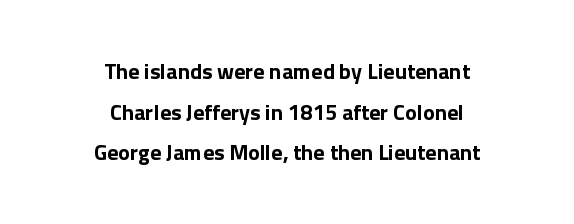
{"italic": "no", "underline": "no", "align": "center", "line_spacing_ratio": 1.85, "letter_spacing": "normal", "letter_spacing_em": 0.0, "glyph_px": 22}
